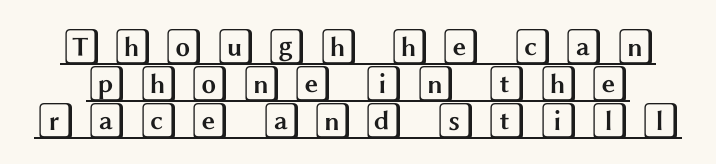
The image shows 37 px wide type, upright; set tight line spacing (1.0x), unusually wide letter spacing (+0.29 em), underlined; a large x-height.
